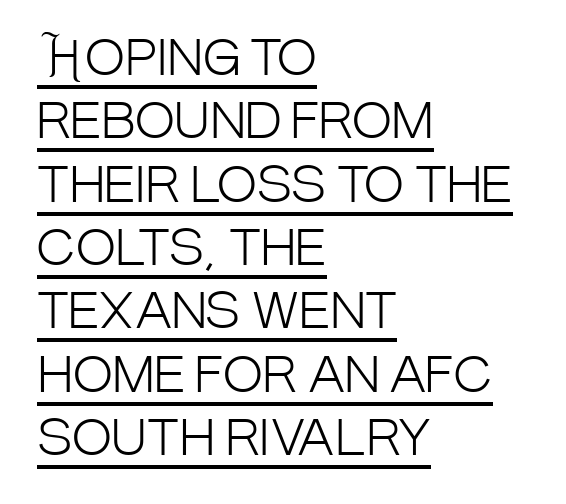
Q: Is the text bold? A: No.
Q: Is the text italic (slanted)? A: No, it is upright.
Q: Is the typeface a serif or a sans-serif typeface? A: Sans-serif.
Q: Is the text underlined? A: Yes.
Q: How is the paragraph aligned? A: Left-aligned.
Q: Is the spacing between letters normal or unusually wide? A: Normal.
Q: Is the spacing between lines tight, normal or loose? A: Normal.
Q: Width (condensed, normal, or wide)? A: Condensed.
Q: Stroke contrast? A: Low.
Q: x-height? A: Large.
Q: Monospaced? A: No.
